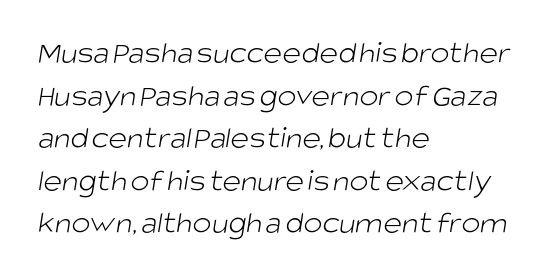
{"serif": "no", "bold": "no", "weight": "light", "width": "normal", "stroke_contrast": "low", "x_height": "large", "monospaced": "no", "underline": "no", "align": "left", "line_spacing": "normal", "line_spacing_ratio": 1.33, "letter_spacing": "normal", "letter_spacing_em": 0.0, "glyph_px": 32}
